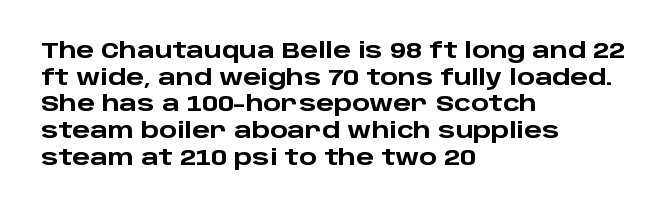
Honestly, the row spacing looks completely unremarkable. Posture: upright roman. Plenty of ink on the page — the face is bold. Typeset ragged right — the left edge is the straight one.
